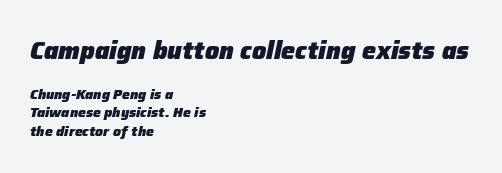
Baseline-to-baseline distance is the conventional proportion of letter height. Descenders hang freely into open space. Standard letterfit; no display-style spreading of the glyphs. The whole block is typeset with a tilt. Reading down the block, your eye returns to a fixed left position each line. The passage shown is emphatically bold.
